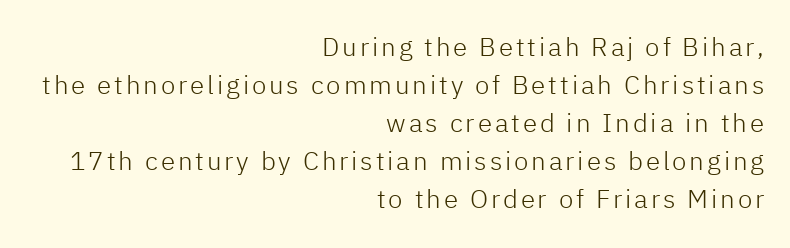
{"italic": "no", "bold": "no", "underline": "no", "align": "right", "line_spacing": "normal", "line_spacing_ratio": 1.46, "glyph_px": 26}
